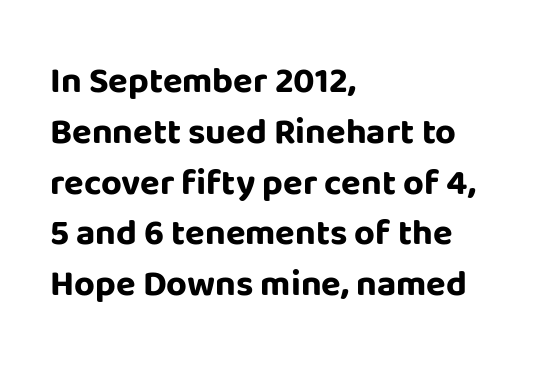
Q: Is the text bold? A: Yes.
Q: Is the text italic (slanted)? A: No, it is upright.
Q: Is the typeface a serif or a sans-serif typeface? A: Sans-serif.
Q: Is the text underlined? A: No.
Q: How is the paragraph aligned? A: Left-aligned.
Q: Is the spacing between letters normal or unusually wide? A: Normal.
Q: Is the spacing between lines tight, normal or loose? A: Normal.
Q: Width (condensed, normal, or wide)? A: Normal.
Q: Stroke contrast? A: Low.
Q: x-height? A: Large.
Q: Monospaced? A: No.
